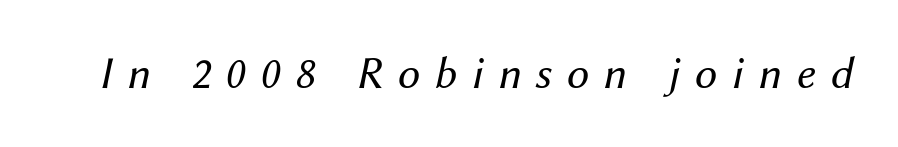
Observe the lean: these are italic letterforms. The weight tops out at a normal text grade. Note the varied advance widths — an 'i' is clearly narrower than an 'm'. Students, note that the glyphs here are deliberately spaced far apart.
